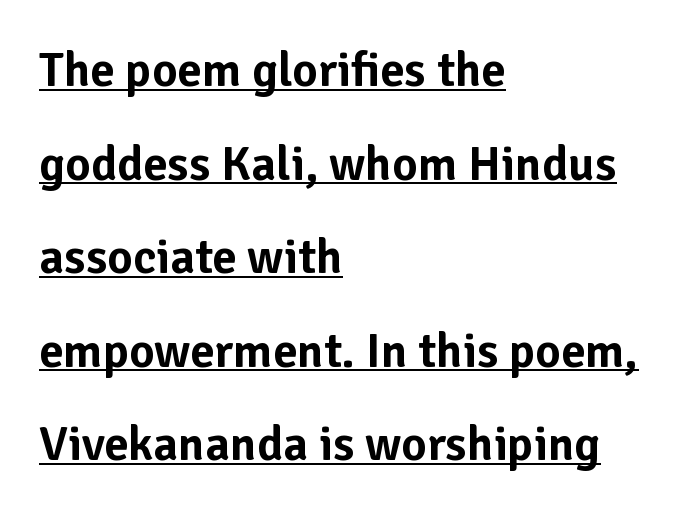
{"serif": "no", "italic": "no", "width": "normal", "stroke_contrast": "low", "x_height": "medium", "monospaced": "no", "underline": "yes", "align": "left", "line_spacing": "loose", "line_spacing_ratio": 1.91, "letter_spacing": "normal", "letter_spacing_em": 0.0, "glyph_px": 49}
